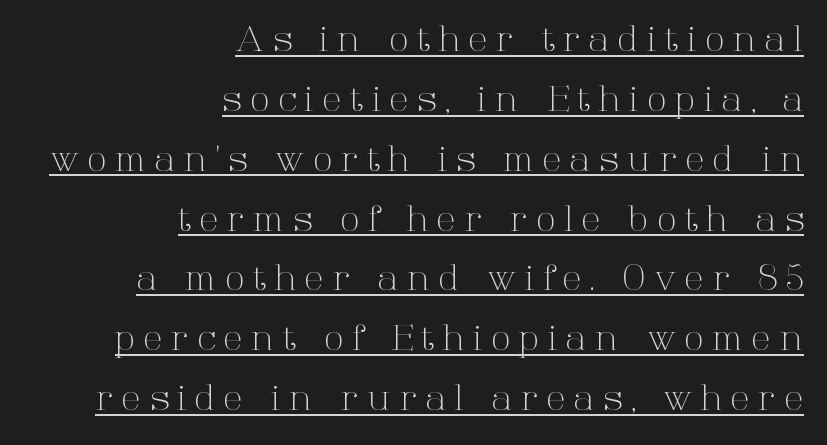
The gaps between neighbouring characters are conspicuously large. This sample uses an upright cut, with every glyph sitting square on the baseline. The strokes carry an ordinary text weight at most. The rendering uses natural spacing where letterforms have individual widths. These lines are set flush right with a ragged left edge. I'd call this a serif setting — the letters wear small feet.
